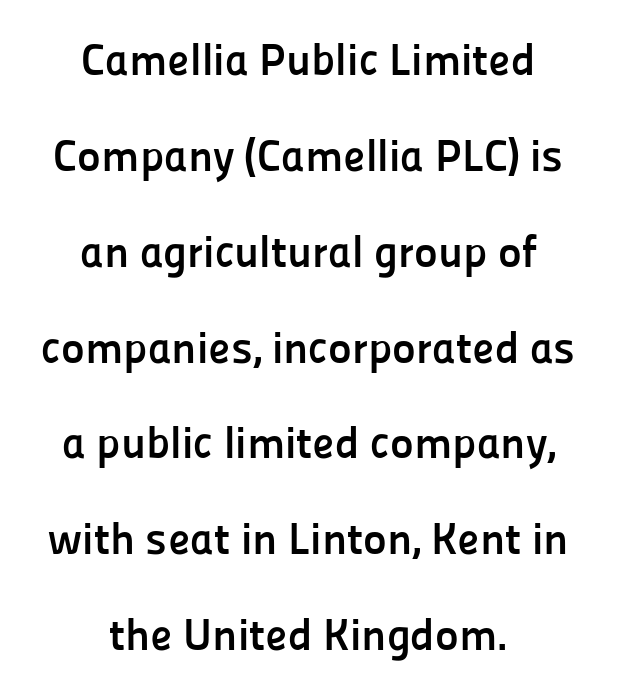
Q: Is the text bold? A: Yes.
Q: Is the text italic (slanted)? A: No, it is upright.
Q: Is the typeface a serif or a sans-serif typeface? A: Sans-serif.
Q: Is the text underlined? A: No.
Q: How is the paragraph aligned? A: Centered.
Q: Is the spacing between letters normal or unusually wide? A: Normal.
Q: Is the spacing between lines tight, normal or loose? A: Loose.
Q: Width (condensed, normal, or wide)? A: Normal.
Q: Stroke contrast? A: Low.
Q: x-height? A: Medium.
Q: Monospaced? A: No.
